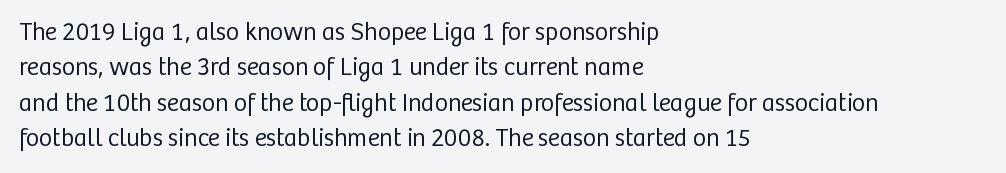
{"italic": "no", "bold": "no", "underline": "no", "align": "left", "line_spacing": "normal", "line_spacing_ratio": 1.42, "letter_spacing": "normal", "letter_spacing_em": 0.0, "glyph_px": 25}
